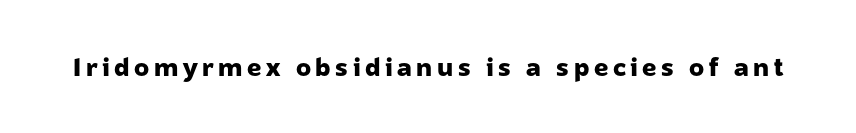
Q: Is the text bold? A: Yes.
Q: Is the text italic (slanted)? A: No, it is upright.
Q: Is the text underlined? A: No.
